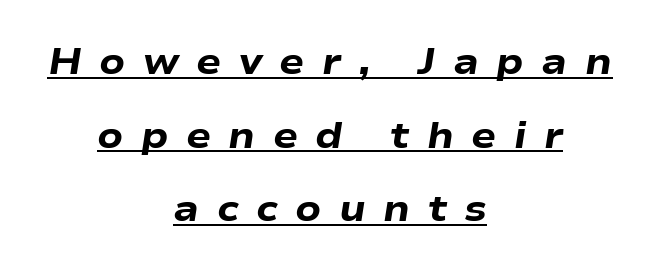
The image shows 37 px heavy, wide type, italic (leaning right); set centered, loose line spacing (1.99x), unusually wide letter spacing (+0.47 em), underlined; low stroke contrast and a medium x-height.
